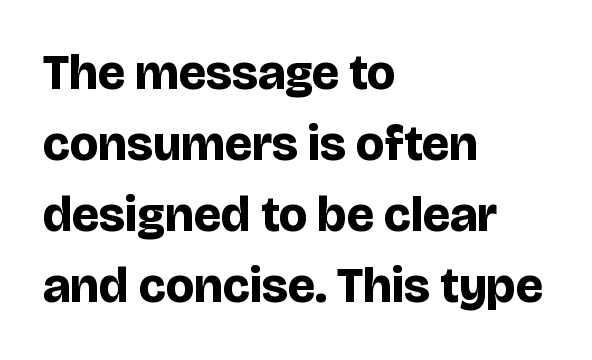
{"serif": "no", "italic": "no", "bold": "yes", "weight": "bold", "width": "normal", "stroke_contrast": "low", "x_height": "large", "monospaced": "no", "underline": "no", "align": "left", "line_spacing": "normal", "line_spacing_ratio": 1.45, "letter_spacing": "normal", "letter_spacing_em": 0.0, "glyph_px": 49}
